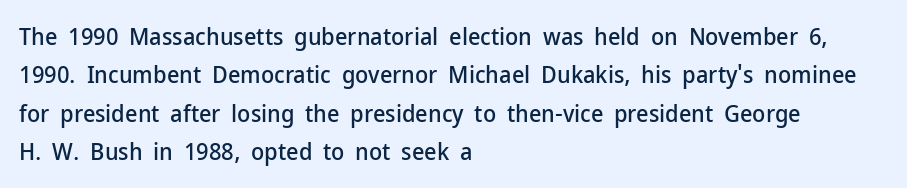
How would I describe the line gaps? Plain and ordinary. Teacher's note: observe the even left margin — that is flush-left alignment. Decoration check: the copy has no underline. Characters follow at the spacing the type designer built in. Is there any slant? The stems are plumb.
